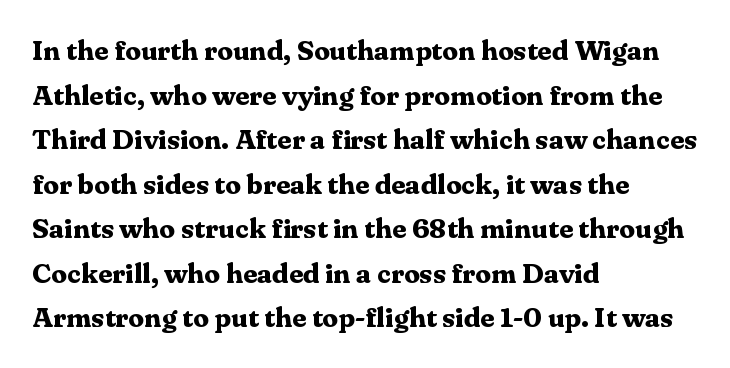
Q: Is the text bold? A: Yes.
Q: Is the text italic (slanted)? A: No, it is upright.
Q: Is the typeface a serif or a sans-serif typeface? A: Serif.
Q: Is the text underlined? A: No.
Q: How is the paragraph aligned? A: Left-aligned.
Q: Is the spacing between letters normal or unusually wide? A: Normal.
Q: Is the spacing between lines tight, normal or loose? A: Normal.
Q: Width (condensed, normal, or wide)? A: Normal.
Q: Stroke contrast? A: Medium.
Q: x-height? A: Medium.
Q: Monospaced? A: No.
